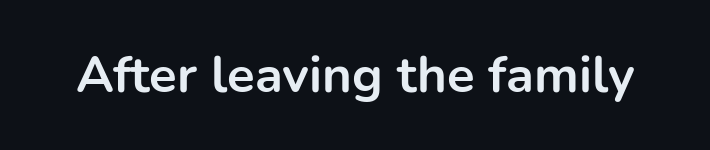
{"serif": "no", "italic": "no", "bold": "yes", "weight": "bold", "width": "normal", "stroke_contrast": "low", "x_height": "medium", "monospaced": "no", "underline": "no", "letter_spacing": "normal", "letter_spacing_em": 0.0, "glyph_px": 51}
